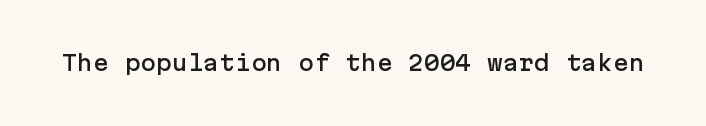
Q: Is the text italic (slanted)? A: No, it is upright.
Q: Is the text underlined? A: No.
Q: Is the spacing between letters normal or unusually wide? A: Normal.
